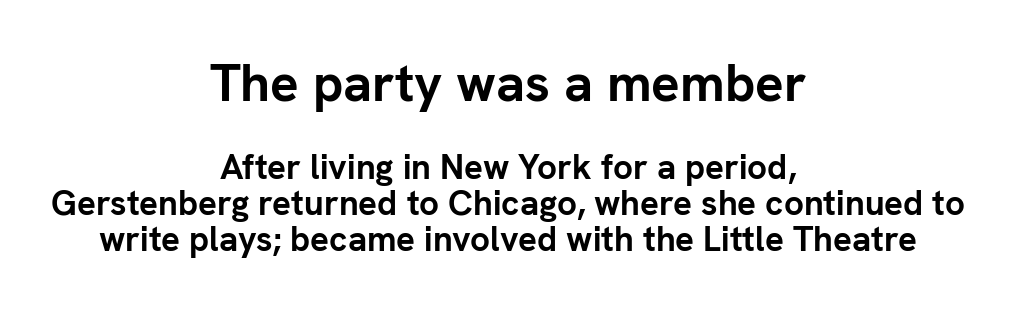
{"serif": "no", "italic": "no", "bold": "yes", "weight": "semibold", "width": "normal", "stroke_contrast": "low", "x_height": "medium", "monospaced": "no", "underline": "no", "align": "center", "line_spacing": "tight", "line_spacing_ratio": 1.02, "letter_spacing": "normal", "letter_spacing_em": 0.0, "larger_block": "first", "size_ratio": 1.51, "glyph_px": 53}
